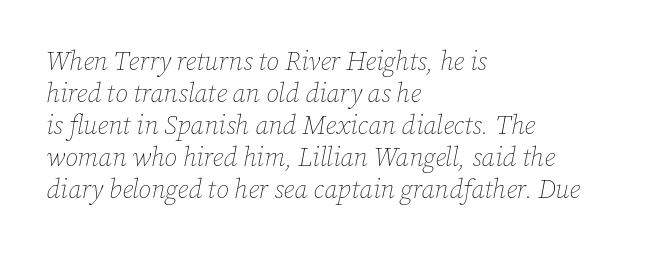
Q: Is the text bold? A: No.
Q: Is the text italic (slanted)? A: Yes, it leans right by about 12 degrees.
Q: Is the text underlined? A: No.
Q: How is the paragraph aligned? A: Left-aligned.
Q: Is the spacing between letters normal or unusually wide? A: Normal.
